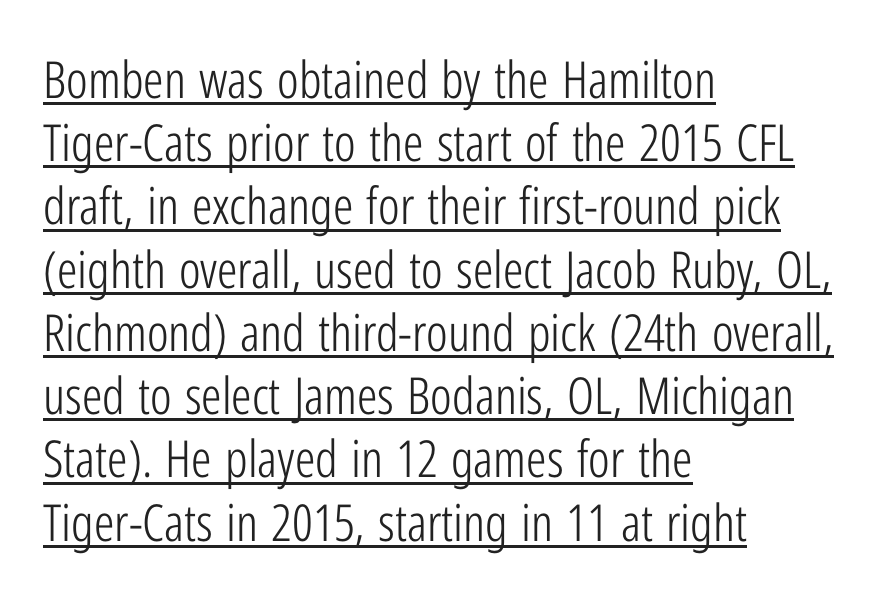
The designer went with a sans here, leaving each stem footless. Students, observe the line beneath the letters — that is underlining. Short and long lines alike share a common starting point at left. The rendering uses natural spacing where letterforms have individual widths. Ascenders rise straight up at ninety degrees.
